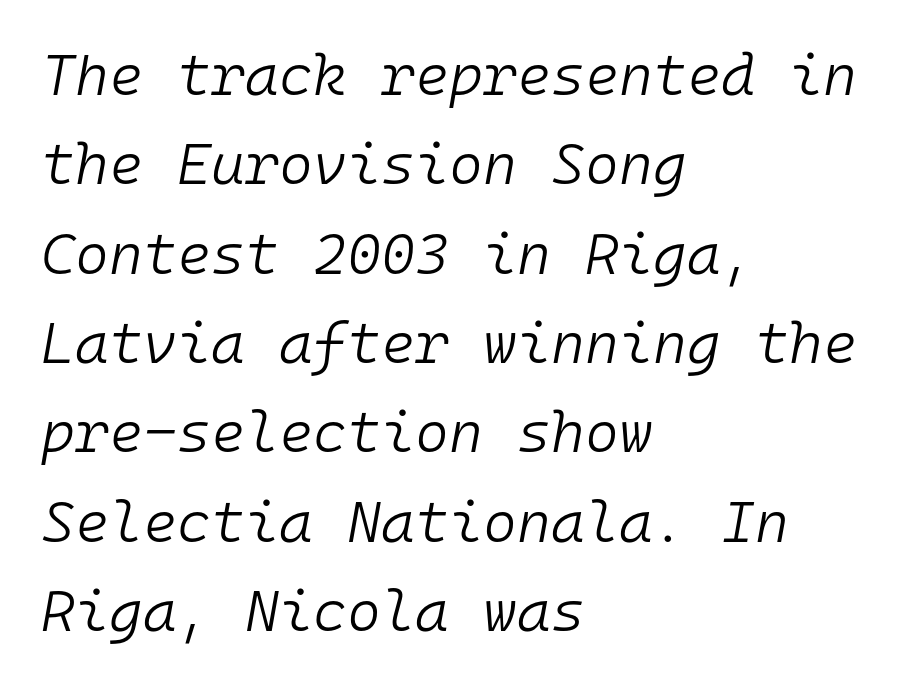
The image shows 58 px light type, italic (leaning right), monospaced; set left-aligned, normal line spacing (1.54x), normal letter spacing, not underlined; low stroke contrast and a medium x-height.
